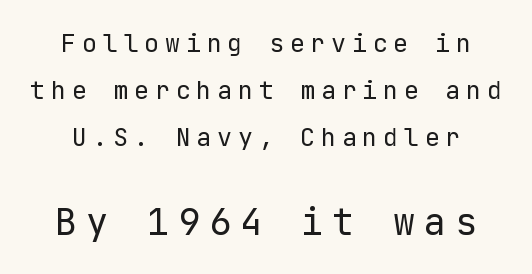
Q: Is the text bold? A: No.
Q: Is the text italic (slanted)? A: No, it is upright.
Q: Is the typeface a serif or a sans-serif typeface? A: Sans-serif.
Q: Is the text underlined? A: No.
Q: Is the spacing between letters normal or unusually wide? A: Unusually wide.
Q: Which block of text is set in a larger size, the first (top) or the second (bottom)? A: The second (bottom) one.
Q: Width (condensed, normal, or wide)? A: Normal.
Q: Stroke contrast? A: Low.
Q: x-height? A: Medium.
